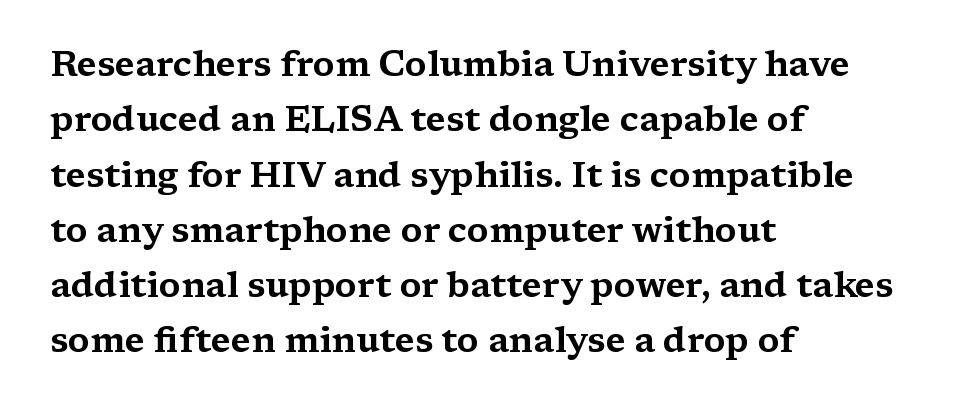
Upright lettering throughout. Is the letter spacing exaggerated? No — it looks like the ordinary default. Caption: multi-line text, flush left, ragged right. Decoration check: the copy has no underline. Here the designer chose a conventional face with non-uniform glyph widths. Little horizontal feet cap the strokes, marking this as serif type.
